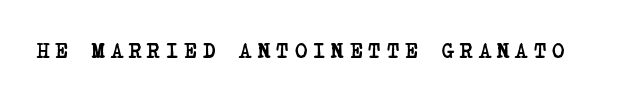
The image shows 21 px bold type; set unusually wide letter spacing (+0.29 em), not underlined.
